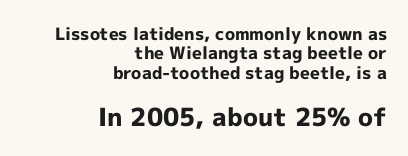
The image shows 25 px bold type, upright; set right-aligned, tight line spacing (1.14x), normal letter spacing, not underlined; the second (bottom) block is 1.47x larger.
